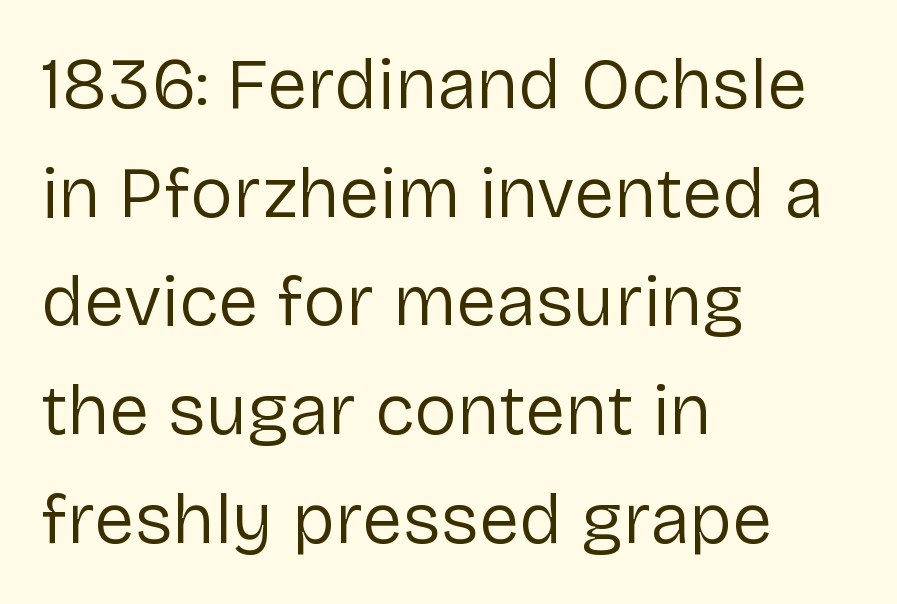
Students, note that the glyphs here touch the page at normal intervals. Stems here are at most as thick as an everyday book face. Character widths vary here, with narrow letters taking less room than wide ones. Rule under the text: the space is simply empty. Rows of type keep a routine distance in the vertical direction. Notice how the stems are strictly vertical — no italics here.
